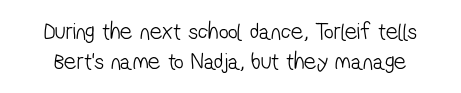
{"bold": "no", "underline": "no", "line_spacing_ratio": 1.24, "letter_spacing": "normal", "letter_spacing_em": 0.0, "glyph_px": 24}
